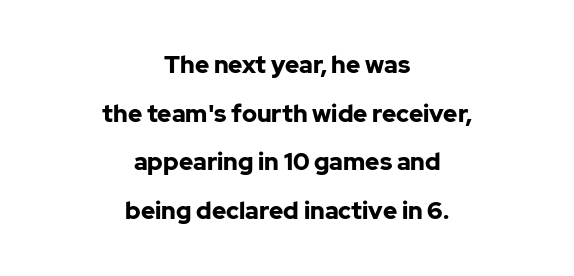
The image shows 24 px bold type, upright; set centered, loose line spacing (2.03x), normal letter spacing, not underlined.
